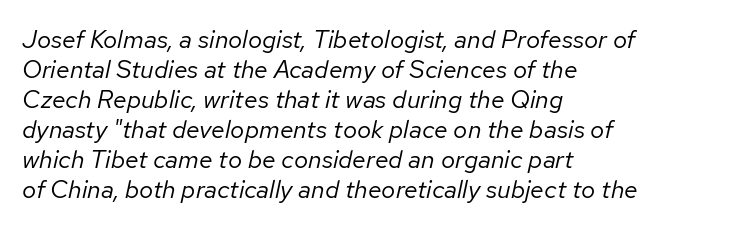
The text block is weighted toward the left margin, trailing off unevenly rightward. Nothing heavy about these letters — not bold at all. Observe the ordinary spacing: letters are neighbours, not strangers. A bare baseline throughout the passage. Yep, that's italic — everything's leaning.
